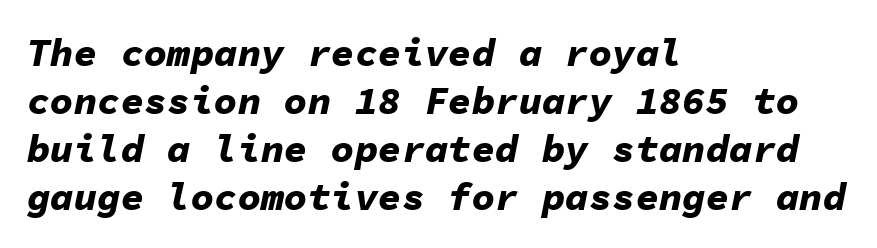
The image shows 39 px bold type, italic (leaning right), monospaced; set left-aligned, line spacing 1.23x, normal letter spacing, not underlined; low stroke contrast and a medium x-height.
